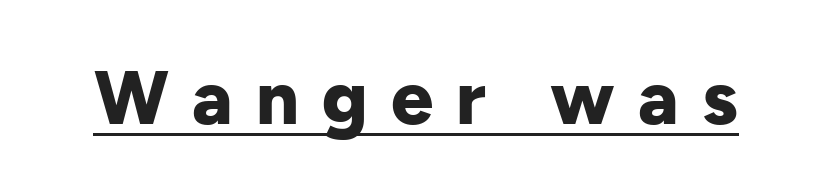
Q: Is the text bold? A: Yes.
Q: Is the text italic (slanted)? A: No, it is upright.
Q: Is the typeface a serif or a sans-serif typeface? A: Sans-serif.
Q: Is the text underlined? A: Yes.
Q: Is the spacing between letters normal or unusually wide? A: Unusually wide.
Q: Width (condensed, normal, or wide)? A: Normal.
Q: Stroke contrast? A: Low.
Q: x-height? A: Medium.
Q: Monospaced? A: No.
